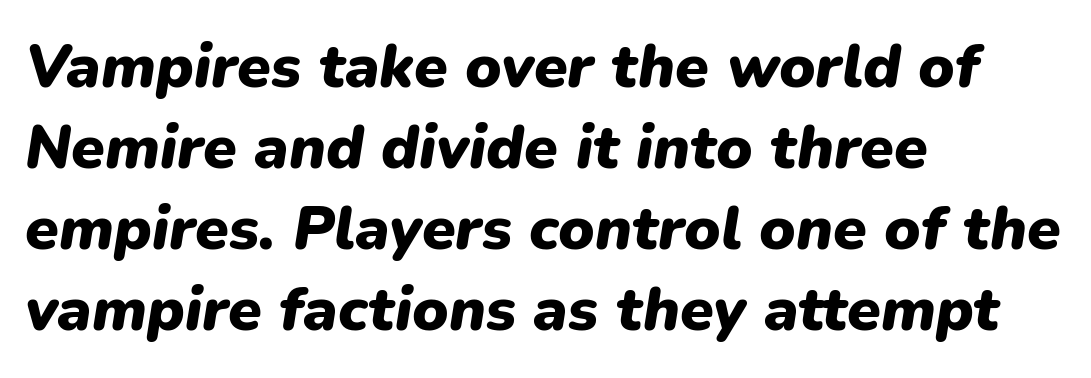
Q: Is the text bold? A: Yes.
Q: Is the text italic (slanted)? A: Yes, it leans right by about 9 degrees.
Q: Is the text underlined? A: No.
Q: How is the paragraph aligned? A: Left-aligned.
Q: Is the spacing between letters normal or unusually wide? A: Normal.
Q: Is the spacing between lines tight, normal or loose? A: Normal.
Q: Width (condensed, normal, or wide)? A: Normal.
Q: Stroke contrast? A: Low.
Q: x-height? A: Medium.
Q: Monospaced? A: No.
